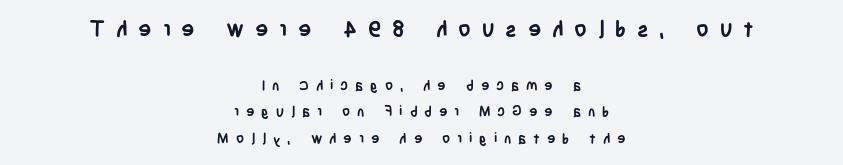
{"italic": "no", "bold": "yes", "underline": "no", "align": "center", "line_spacing": "loose", "line_spacing_ratio": 1.91, "letter_spacing": "wide", "letter_spacing_em": 0.49, "larger_block": "first", "size_ratio": 1.57, "glyph_px": 22}
